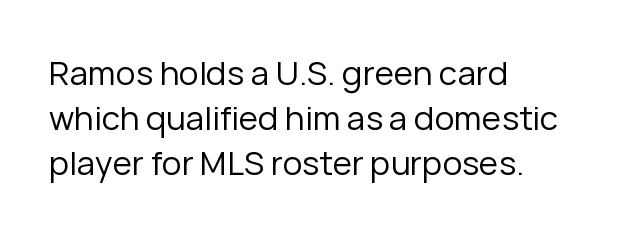
Varying glyph widths throughout — classic text-font behaviour. Underline: absent. The line texture is even and compact thanks to regular tracking. Does the type have serifs? No, each stem ends abruptly. What's the leading like? Ordinary, nothing unusual.
